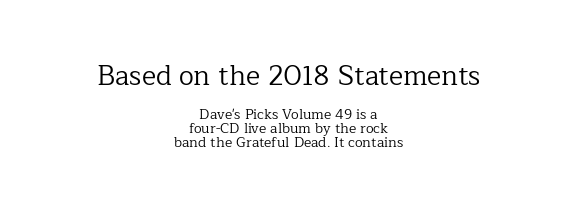
The image shows 27 px text type, upright; set centered, tight line spacing (1.01x), normal letter spacing, not underlined; the first (top) block is 1.93x larger.
